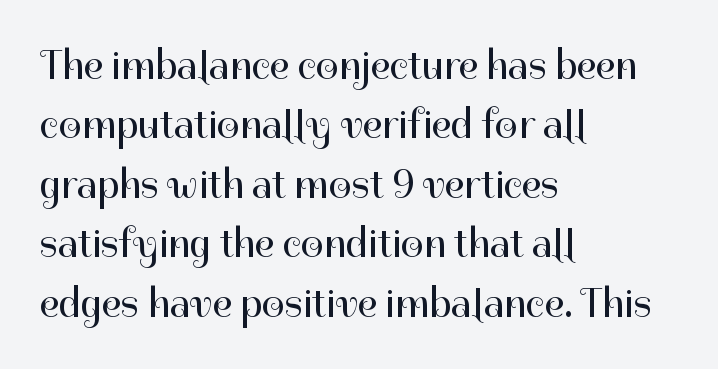
Reading down the block, your eye returns to a fixed left position each line. The letters sit at their default tracking, neither squeezed nor spread. Posture: vertical. Spacing verdict: proportional, widths tailored to each character. The letters look calm and open, with moderate or lighter stems. The passage shown stacks its lines at a standard gap.
